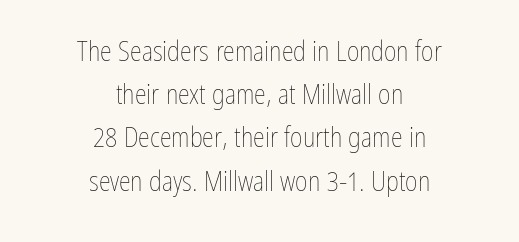
Compared with a typical body face, this is equally light or lighter still. No word sits above an underline. A typesetter would call this leading conventional body-copy spacing. The lettering stays uniformly vertical, giving the passage a roman look. There is no visible air inserted between adjacent glyphs.
